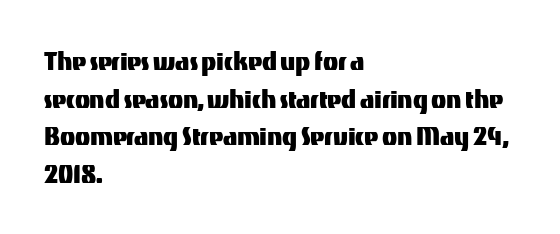
If you drew a ruler down the left edge, every line would touch it. Tracking value appears to be zero — textbook default spacing. A clean baseline with only descenders dipping below it. Posture: upright roman. Character widths vary here, with narrow letters taking less room than wide ones. These lines are composed in type without serifs.
